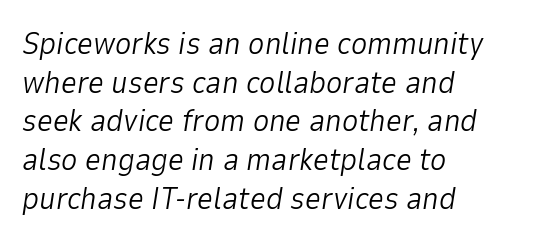
Q: Is the text bold? A: No.
Q: Is the text italic (slanted)? A: Yes, it leans right by about 9 degrees.
Q: Is the text underlined? A: No.
Q: How is the paragraph aligned? A: Left-aligned.
Q: Is the spacing between letters normal or unusually wide? A: Normal.
Q: Is the spacing between lines tight, normal or loose? A: Normal.
Q: Width (condensed, normal, or wide)? A: Normal.
Q: Stroke contrast? A: Low.
Q: x-height? A: Medium.
Q: Monospaced? A: No.
